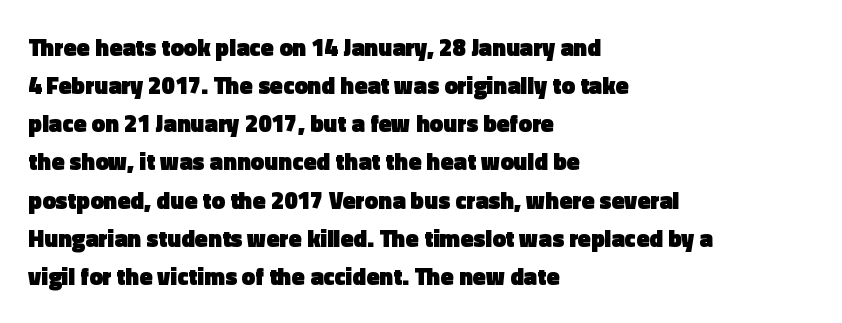
Any mark beneath the type? The region is blank. The letters stand upright; this is a roman face. The type is set solid horizontally, with unmodified tracking. Which margin do the lines hug? The left one — the right edge is uneven. The rendering uses a bold face; every stroke is thick and dark.
